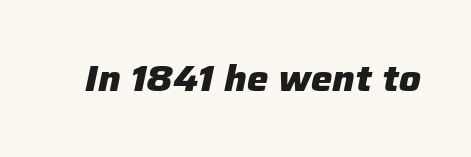
{"italic": "yes", "lean": "right", "slant_degrees": 12, "bold": "yes", "weight": "heavy", "width": "normal", "stroke_contrast": "low", "x_height": "medium", "monospaced": "no", "underline": "no", "letter_spacing": "normal", "letter_spacing_em": 0.0, "glyph_px": 36}
